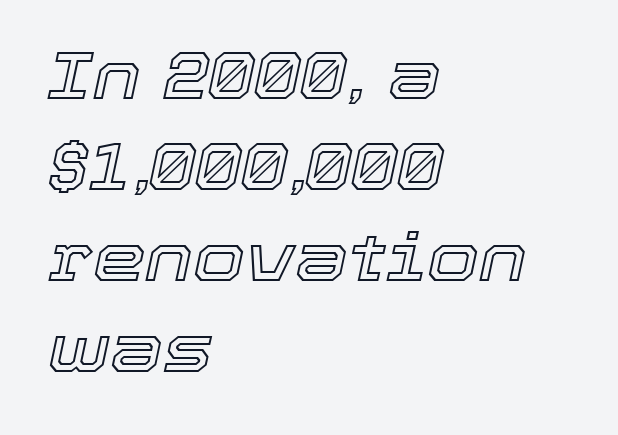
The image shows 67 px text type, italic (leaning right); set left-aligned, normal line spacing (1.36x), normal letter spacing, not underlined; a medium x-height.
